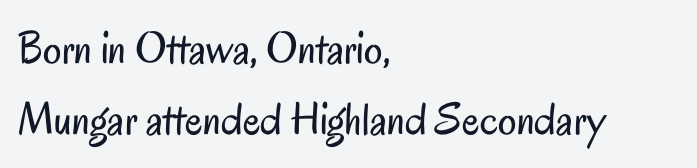
Q: Is the text bold? A: No.
Q: Is the text italic (slanted)? A: No, it is upright.
Q: Is the typeface a serif or a sans-serif typeface? A: Sans-serif.
Q: Is the text underlined? A: No.
Q: How is the paragraph aligned? A: Left-aligned.
Q: Is the spacing between letters normal or unusually wide? A: Normal.
Q: Is the spacing between lines tight, normal or loose? A: Normal.
Q: Width (condensed, normal, or wide)? A: Condensed.
Q: Stroke contrast? A: Low.
Q: x-height? A: Small.
Q: Monospaced? A: No.
